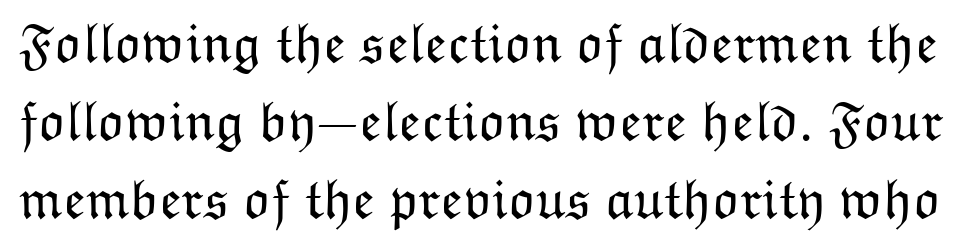
The image shows 57 px light type, upright; set normal line spacing (1.37x), normal letter spacing, not underlined; low stroke contrast and a medium x-height.
